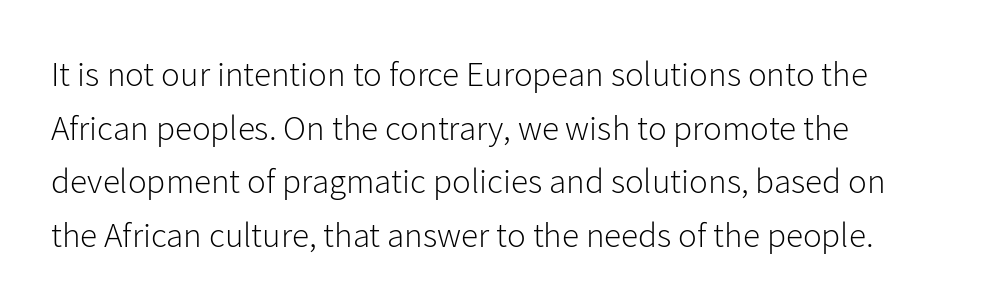
{"serif": "no", "italic": "no", "bold": "no", "weight": "light", "width": "normal", "stroke_contrast": "low", "x_height": "medium", "monospaced": "no", "underline": "no", "line_spacing": "normal", "line_spacing_ratio": 1.53, "letter_spacing": "normal", "letter_spacing_em": 0.0, "glyph_px": 35}
